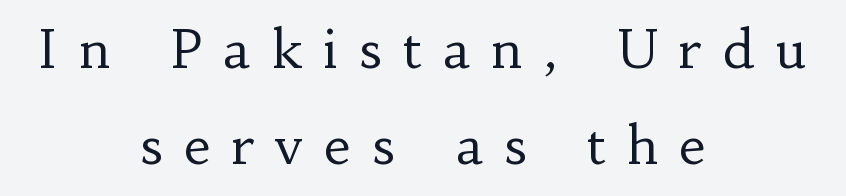
Q: Is the text bold? A: No.
Q: Is the text italic (slanted)? A: No, it is upright.
Q: Is the typeface a serif or a sans-serif typeface? A: Serif.
Q: Is the text underlined? A: No.
Q: How is the paragraph aligned? A: Centered.
Q: Is the spacing between letters normal or unusually wide? A: Unusually wide.
Q: Width (condensed, normal, or wide)? A: Normal.
Q: Stroke contrast? A: Low.
Q: x-height? A: Small.
Q: Monospaced? A: No.
